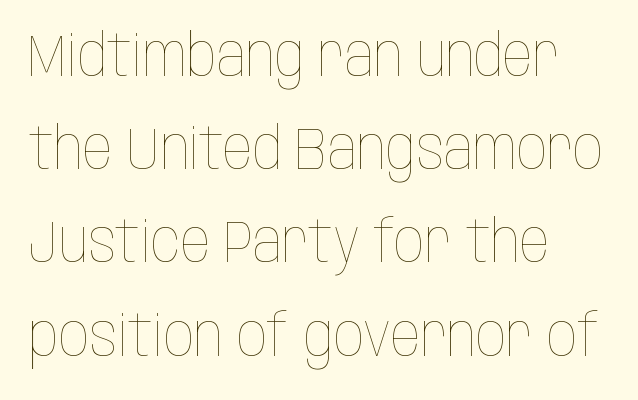
{"italic": "no", "bold": "no", "weight": "thin", "width": "condensed", "stroke_contrast": "low", "x_height": "large", "monospaced": "no", "underline": "no", "align": "left", "line_spacing": "normal", "line_spacing_ratio": 1.58, "letter_spacing": "normal", "letter_spacing_em": 0.0, "glyph_px": 59}
